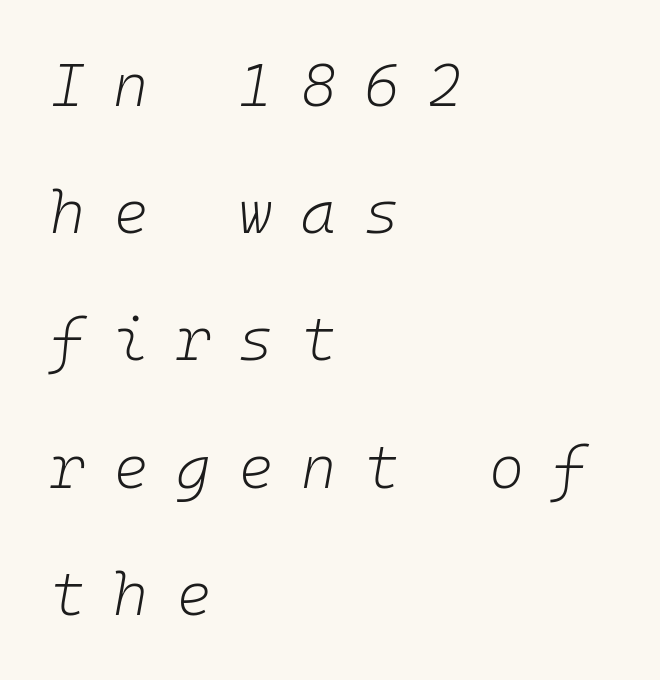
There is plenty of visible air inserted between adjacent glyphs. Each stroke keeps to a modest, everyday thickness or less. The lines in this sample share a left origin and differ only in where they stop. Is this a fixed-width face? Yes — each glyph sits in an identical cell.
